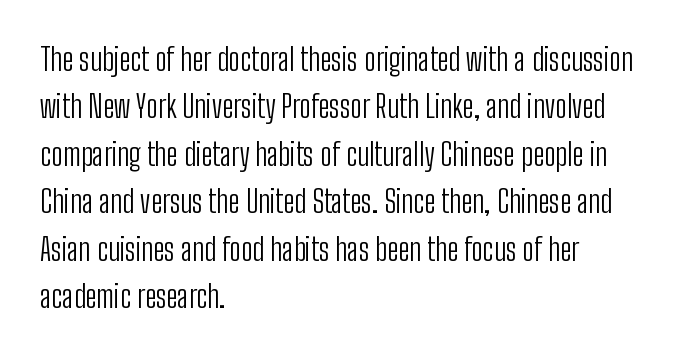
{"serif": "no", "italic": "no", "bold": "no", "weight": "light", "width": "condensed", "stroke_contrast": "low", "x_height": "medium", "monospaced": "no", "underline": "no", "align": "left", "line_spacing": "normal", "line_spacing_ratio": 1.53, "letter_spacing": "normal", "letter_spacing_em": 0.0, "glyph_px": 31}
